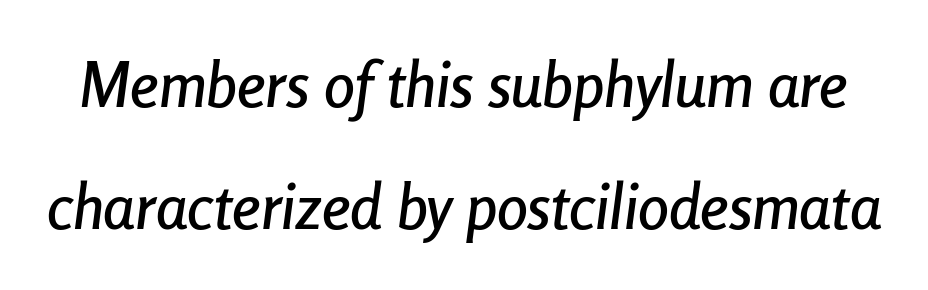
{"italic": "yes", "lean": "right", "slant_degrees": 8, "width": "condensed", "stroke_contrast": "low", "x_height": "medium", "monospaced": "no", "underline": "no", "line_spacing": "loose", "line_spacing_ratio": 1.96, "letter_spacing": "normal", "letter_spacing_em": 0.0, "glyph_px": 62}
